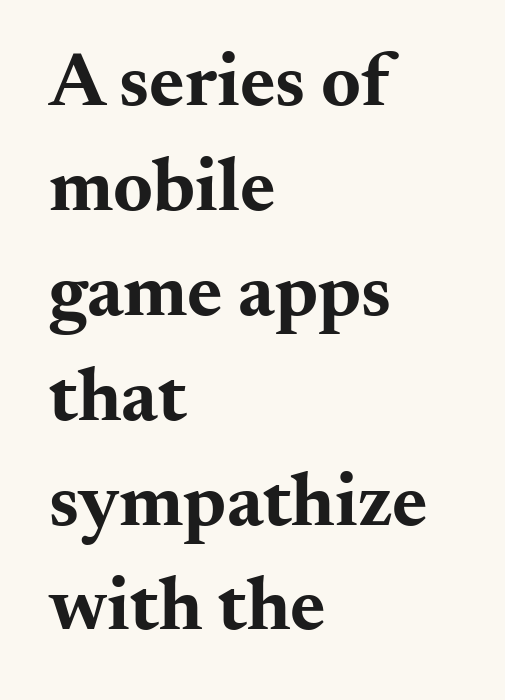
Letters rest on an invisible, unmarked baseline. Regarding leading, the lines here are spaced in the standard way. Horizontal alignment here is leftward, the default for most running prose. Think of a printed novel: that variable character pitch is what you see here.
